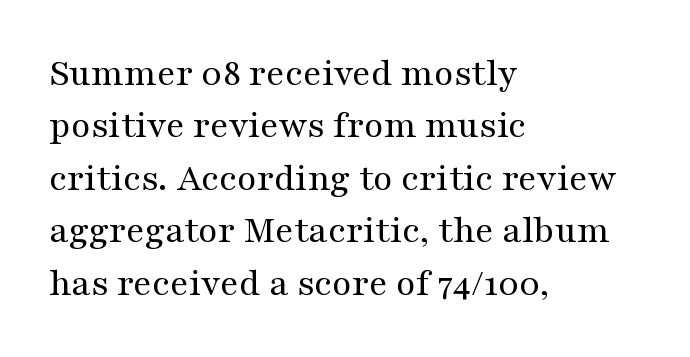
Q: Is the text bold? A: No.
Q: Is the text italic (slanted)? A: No, it is upright.
Q: Is the typeface a serif or a sans-serif typeface? A: Serif.
Q: Is the text underlined? A: No.
Q: How is the paragraph aligned? A: Left-aligned.
Q: Is the spacing between letters normal or unusually wide? A: Normal.
Q: Is the spacing between lines tight, normal or loose? A: Normal.
Q: Width (condensed, normal, or wide)? A: Wide.
Q: Stroke contrast? A: Medium.
Q: x-height? A: Medium.
Q: Monospaced? A: No.
